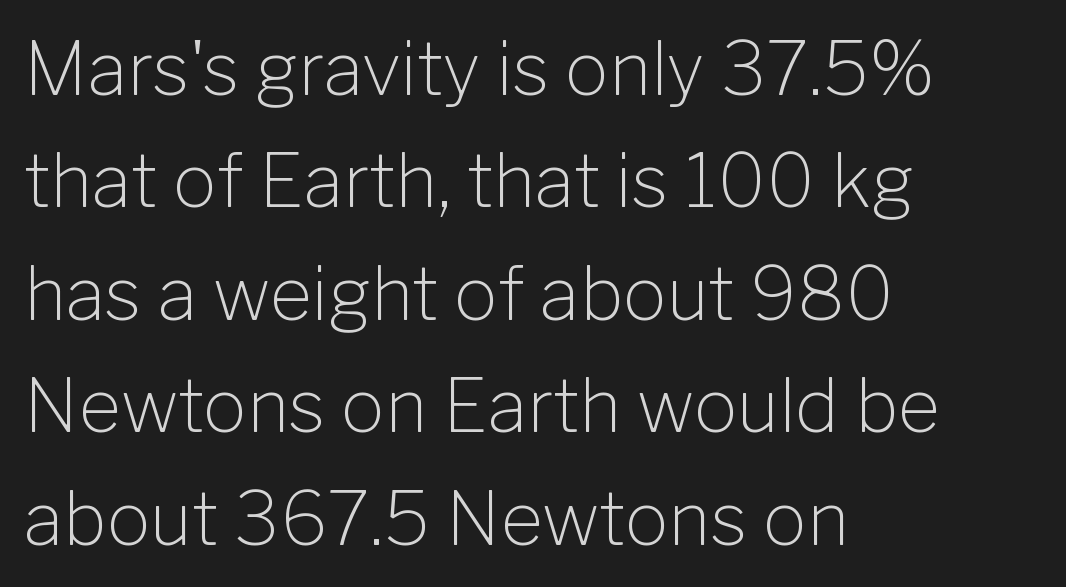
{"serif": "no", "italic": "no", "bold": "no", "weight": "light", "width": "normal", "stroke_contrast": "low", "x_height": "medium", "monospaced": "no", "underline": "no", "align": "left", "line_spacing": "normal", "line_spacing_ratio": 1.54, "letter_spacing": "normal", "letter_spacing_em": 0.0, "glyph_px": 73}
